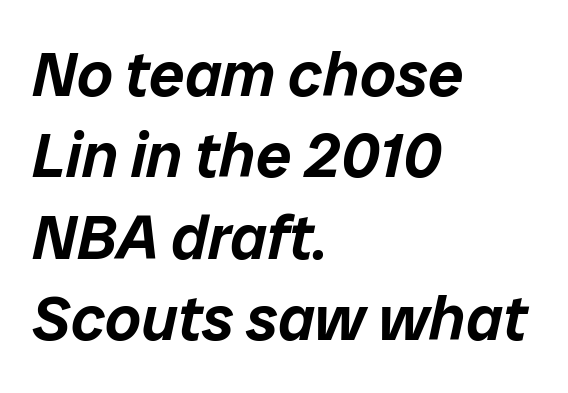
The image shows 63 px text type, italic (leaning right); set left-aligned, normal line spacing (1.29x), normal letter spacing, not underlined; low stroke contrast and a medium x-height.
